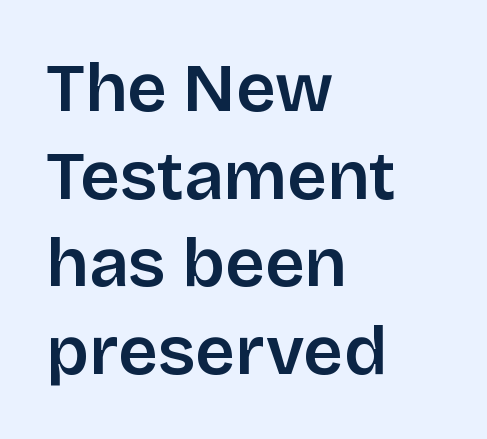
The image shows 69 px semibold sans-serif type, upright; set left-aligned, normal line spacing (1.27x), normal letter spacing, not underlined; low stroke contrast and a large x-height.
